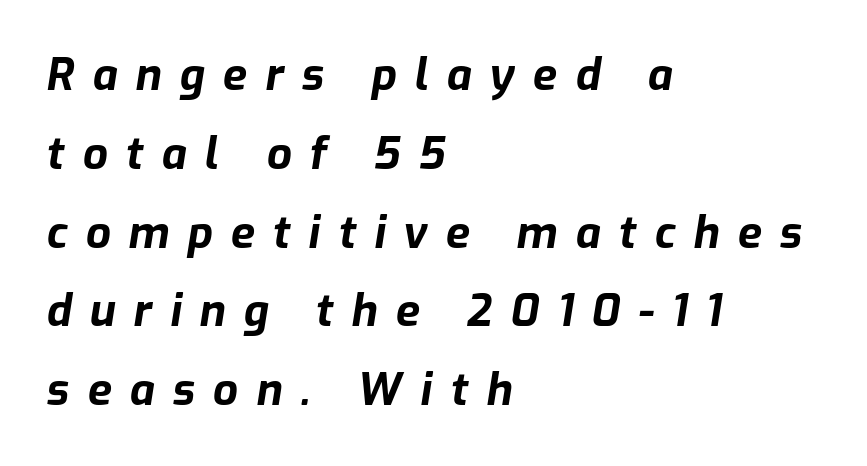
Q: Is the text bold? A: Yes.
Q: Is the text italic (slanted)? A: Yes, it leans right by about 9 degrees.
Q: Is the text underlined? A: No.
Q: How is the paragraph aligned? A: Left-aligned.
Q: Is the spacing between letters normal or unusually wide? A: Unusually wide.
Q: Width (condensed, normal, or wide)? A: Normal.
Q: Stroke contrast? A: Low.
Q: x-height? A: Medium.
Q: Monospaced? A: No.
